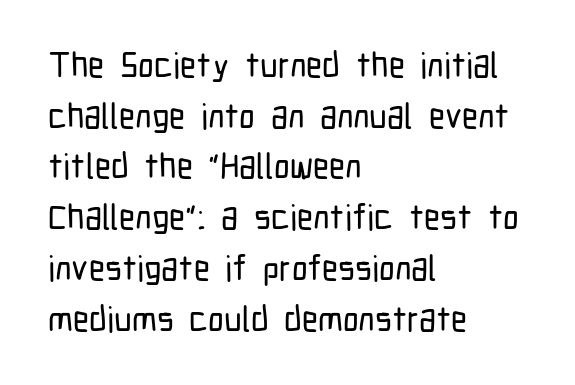
The image shows 35 px condensed sans-serif type, upright; set left-aligned, normal line spacing (1.45x), normal letter spacing, not underlined; low stroke contrast and a medium x-height.
